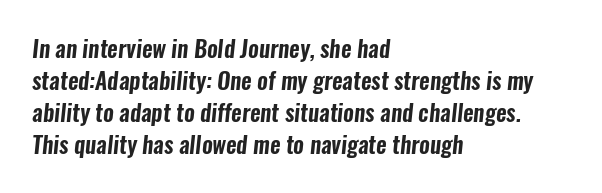
The image shows 23 px text type; set left-aligned, normal line spacing (1.39x), normal letter spacing, not underlined.
